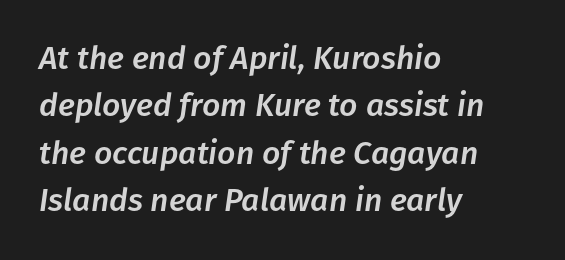
Q: Is the text italic (slanted)? A: Yes, it leans right by about 8 degrees.
Q: Is the text underlined? A: No.
Q: How is the paragraph aligned? A: Left-aligned.
Q: Is the spacing between letters normal or unusually wide? A: Normal.
Q: Is the spacing between lines tight, normal or loose? A: Normal.
Q: Width (condensed, normal, or wide)? A: Normal.
Q: Stroke contrast? A: Low.
Q: x-height? A: Medium.
Q: Monospaced? A: No.
